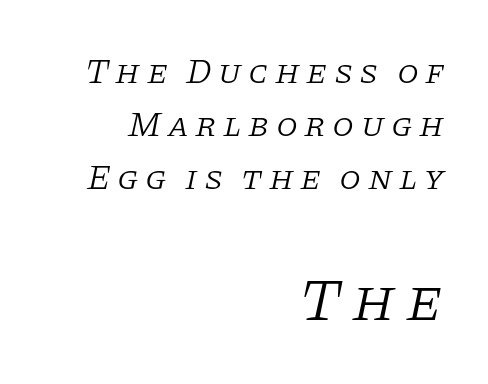
Old-style or modern, the face here clearly has serifs. Compared with a flush-left layout, this one pins lines to the opposite, right side. If you drew a line through each stem, it would be angled. Visually, the bottom section dominates because its glyphs are scaled up. You could not count columns in this text — the font is proportionally spaced.
